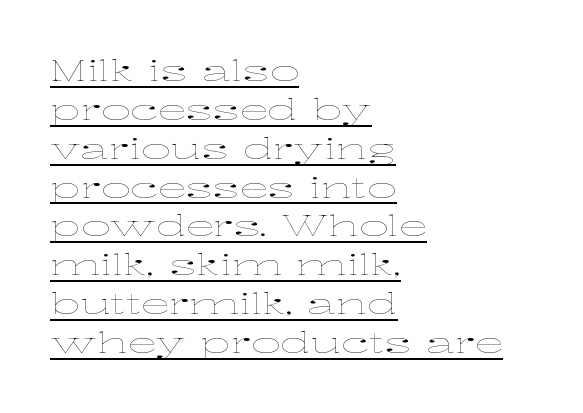
{"italic": "no", "bold": "no", "weight": "thin", "width": "wide", "stroke_contrast": "low", "x_height": "medium", "monospaced": "no", "underline": "yes", "align": "left", "line_spacing": "normal", "line_spacing_ratio": 1.34, "letter_spacing": "normal", "letter_spacing_em": 0.0, "glyph_px": 29}
